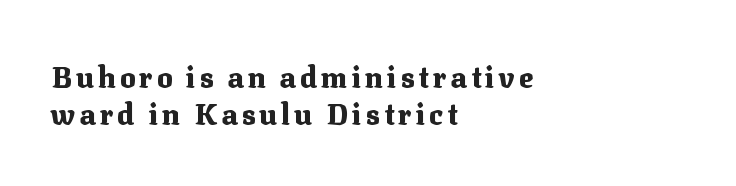
Q: Is the text bold? A: Yes.
Q: Is the text italic (slanted)? A: No, it is upright.
Q: Is the typeface a serif or a sans-serif typeface? A: Serif.
Q: Is the text underlined? A: No.
Q: How is the paragraph aligned? A: Left-aligned.
Q: Is the spacing between lines tight, normal or loose? A: Normal.
Q: Width (condensed, normal, or wide)? A: Normal.
Q: Stroke contrast? A: Medium.
Q: x-height? A: Medium.
Q: Monospaced? A: No.
